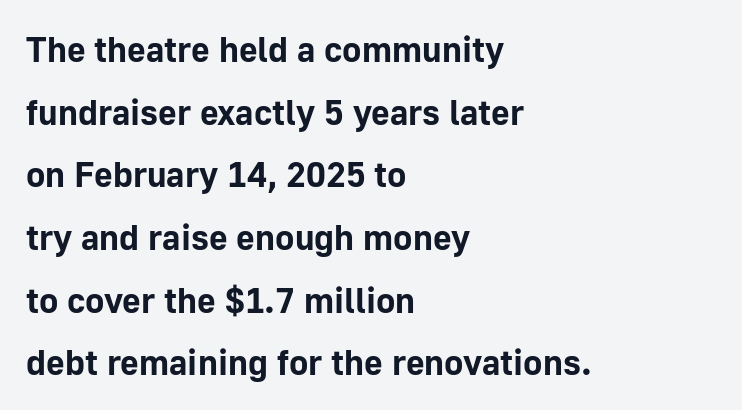
The image shows 36 px bold sans-serif type, upright; set left-aligned, line spacing 1.74x, normal letter spacing, not underlined; low stroke contrast and a medium x-height.
